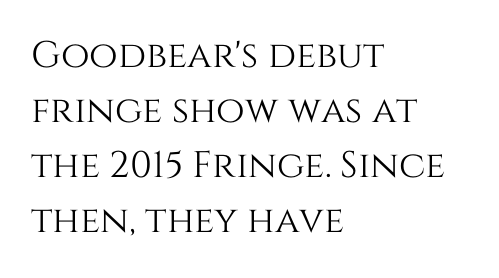
The image shows 37 px text type, upright; set left-aligned, normal line spacing (1.49x), normal letter spacing, not underlined; medium stroke contrast and a large x-height.
